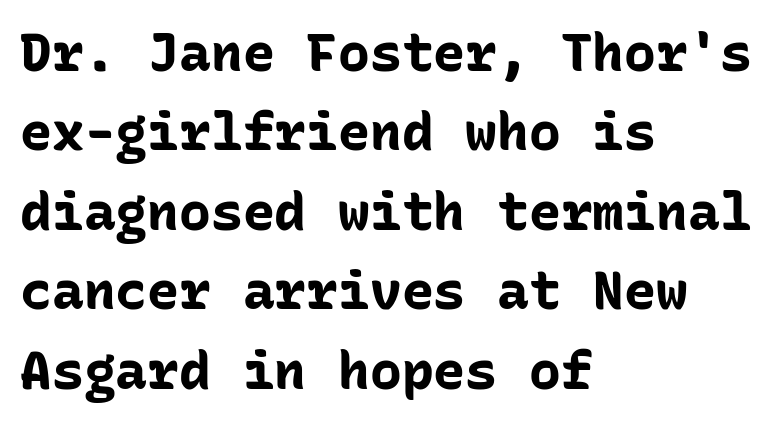
Interline gaps are of average width in this sample. The type sits square on the baseline with zero lean. Caption: multi-line text, flush left, ragged right. The passage shown is typeset with a sans-serif family. A clean baseline with only descenders dipping below it. Is the type bold? Yes — the strokes are clearly thick and heavy.
